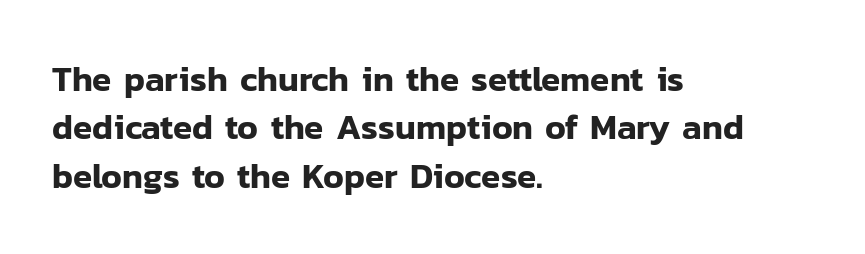
{"serif": "no", "italic": "no", "width": "normal", "stroke_contrast": "low", "x_height": "medium", "monospaced": "no", "underline": "no", "align": "left", "line_spacing": "normal", "line_spacing_ratio": 1.38, "letter_spacing": "normal", "letter_spacing_em": 0.0, "glyph_px": 35}
